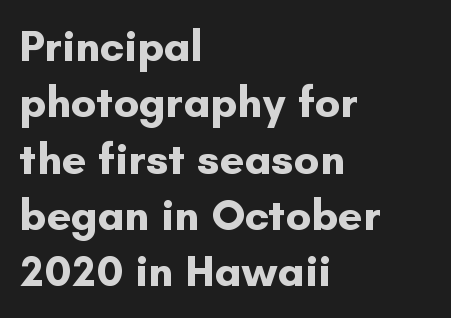
The image shows 44 px bold sans-serif type, upright; set left-aligned, normal line spacing (1.28x), normal letter spacing, not underlined; low stroke contrast and a small x-height.
